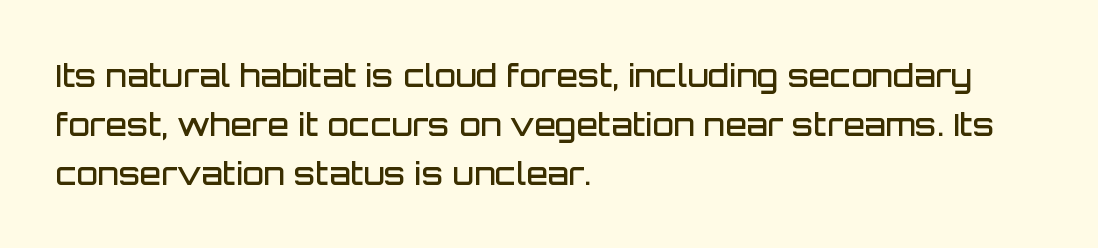
The image shows 31 px semibold sans-serif type, upright; set left-aligned, normal line spacing (1.58x), normal letter spacing, not underlined; low stroke contrast and a large x-height.
